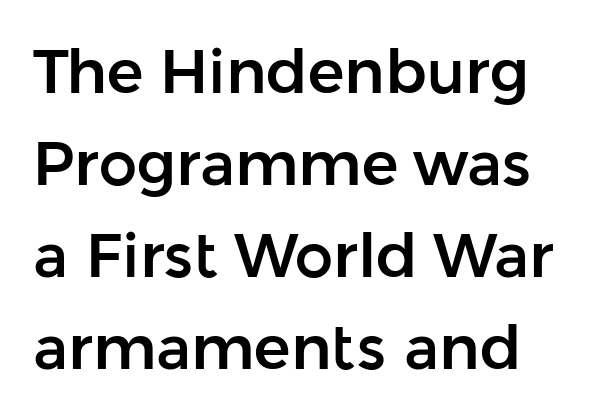
The image shows 61 px sans-serif type, upright; set left-aligned, normal line spacing (1.51x), normal letter spacing, not underlined; low stroke contrast and a medium x-height.
